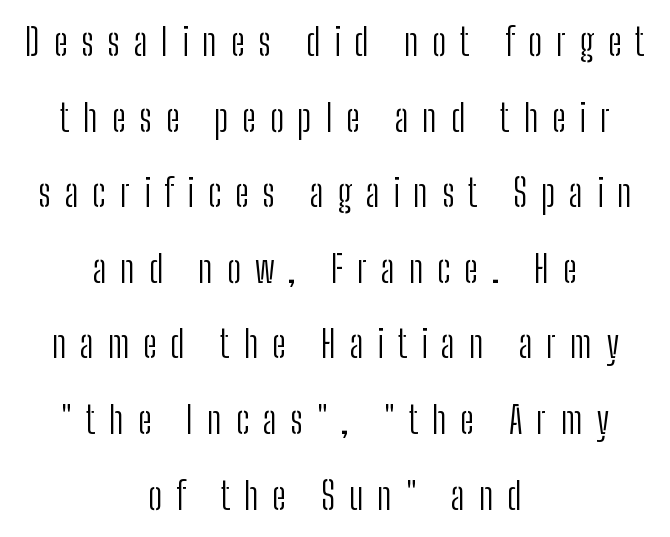
Notice the wide empty band between every row — that's loose leading. The letters advance in unequal steps, a hallmark of proportional type. Teacher's note: observe the equal gaps on both sides — that is centered alignment. Upright lettering throughout.
